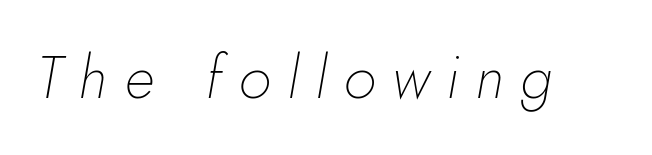
This sample has the flowing, uneven cadence of proportional lettering. The letters are slanted; this is an italic face. The gaps between neighbouring characters are conspicuously large. Rule under the text: the space is simply empty.
